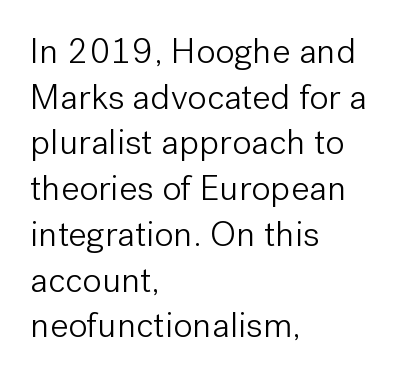
Q: Is the text bold? A: No.
Q: Is the text italic (slanted)? A: No, it is upright.
Q: Is the typeface a serif or a sans-serif typeface? A: Sans-serif.
Q: Is the text underlined? A: No.
Q: How is the paragraph aligned? A: Left-aligned.
Q: Is the spacing between letters normal or unusually wide? A: Normal.
Q: Is the spacing between lines tight, normal or loose? A: Normal.
Q: Width (condensed, normal, or wide)? A: Normal.
Q: Stroke contrast? A: Low.
Q: x-height? A: Medium.
Q: Monospaced? A: No.
